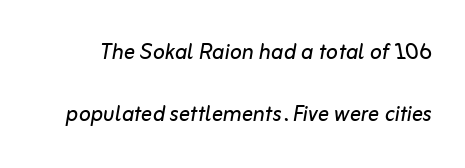
Q: Is the text bold? A: No.
Q: Is the text italic (slanted)? A: Yes, it leans right by about 10 degrees.
Q: Is the text underlined? A: No.
Q: Is the spacing between letters normal or unusually wide? A: Normal.
Q: Is the spacing between lines tight, normal or loose? A: Loose.
Q: Width (condensed, normal, or wide)? A: Normal.
Q: Stroke contrast? A: Low.
Q: x-height? A: Medium.
Q: Monospaced? A: No.
